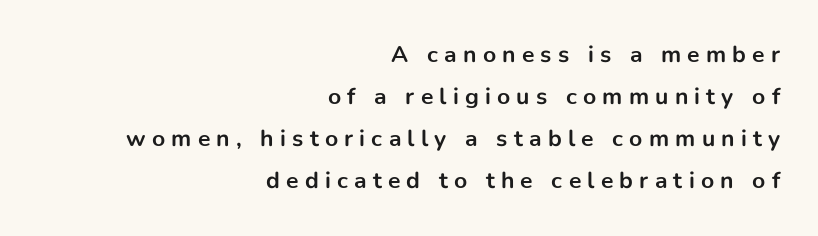
The image shows 23 px bold type, upright; set right-aligned, line spacing 1.83x, unusually wide letter spacing (+0.27 em), not underlined.
